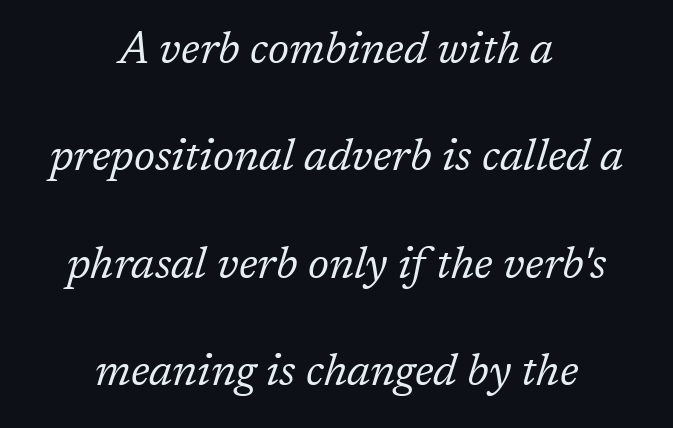
The image shows 44 px regular-weight serif type, italic (leaning right); set centered, loose line spacing (2.44x), normal letter spacing, not underlined; low stroke contrast and a medium x-height.
